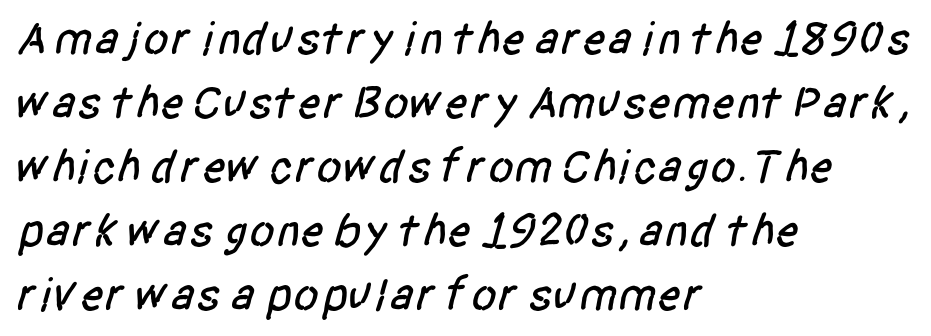
Anything drawn beneath the words? Only blank space. Characters follow at the spacing the type designer built in. Students, observe: this is what conventionally led text looks like. Is the block centered? No — it sits flush against the left margin. Is this a sans? Yes — the strokes have no serifs.
